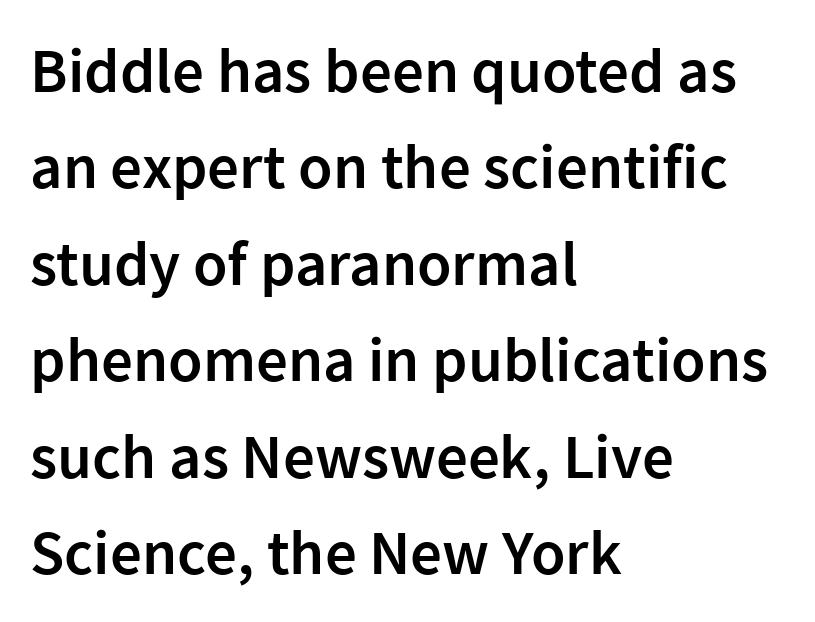
Q: Is the text bold? A: Semi-bold.
Q: Is the text italic (slanted)? A: No, it is upright.
Q: Is the typeface a serif or a sans-serif typeface? A: Sans-serif.
Q: Is the text underlined? A: No.
Q: How is the paragraph aligned? A: Left-aligned.
Q: Is the spacing between letters normal or unusually wide? A: Normal.
Q: Is the spacing between lines tight, normal or loose? A: Normal.
Q: Width (condensed, normal, or wide)? A: Normal.
Q: Stroke contrast? A: Low.
Q: x-height? A: Medium.
Q: Monospaced? A: No.
